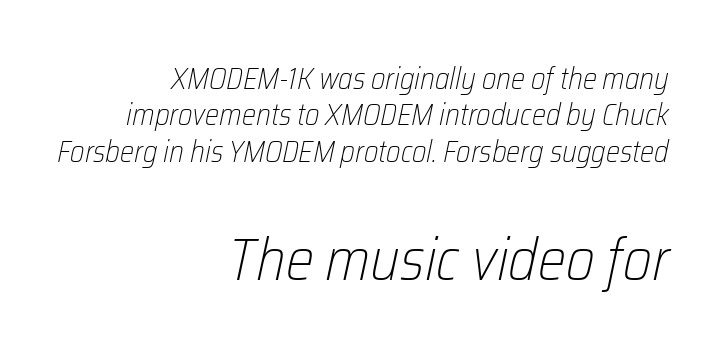
{"italic": "yes", "lean": "right", "slant_degrees": 12, "bold": "no", "weight": "light", "width": "condensed", "stroke_contrast": "low", "x_height": "medium", "monospaced": "no", "underline": "no", "align": "right", "line_spacing_ratio": 1.21, "letter_spacing": "normal", "letter_spacing_em": 0.0, "larger_block": "second", "size_ratio": 2.0, "glyph_px": 60}
